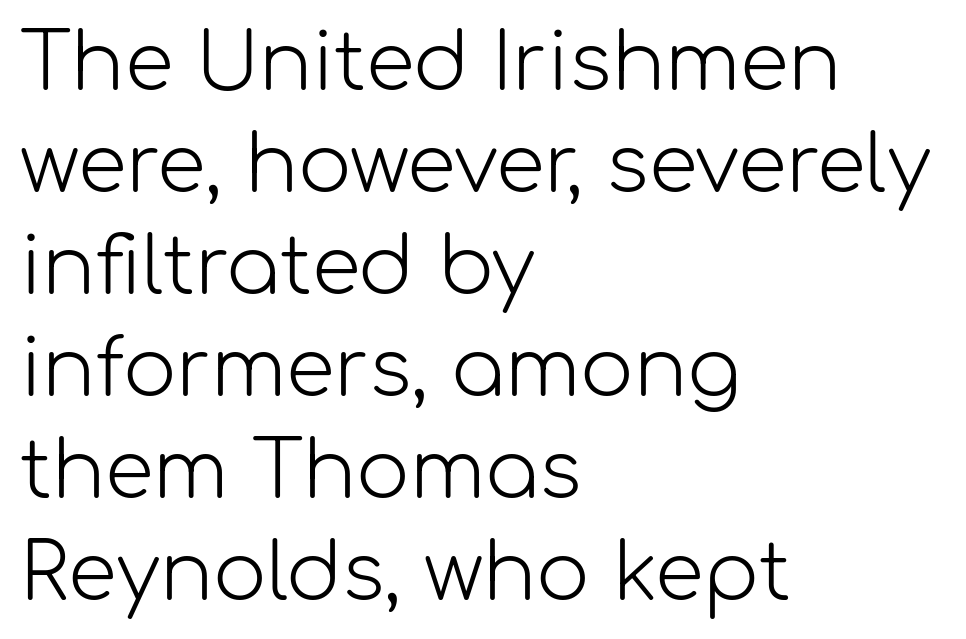
The image shows 79 px light sans-serif type, upright; set left-aligned, normal line spacing (1.29x), normal letter spacing, not underlined; low stroke contrast and a medium x-height.
